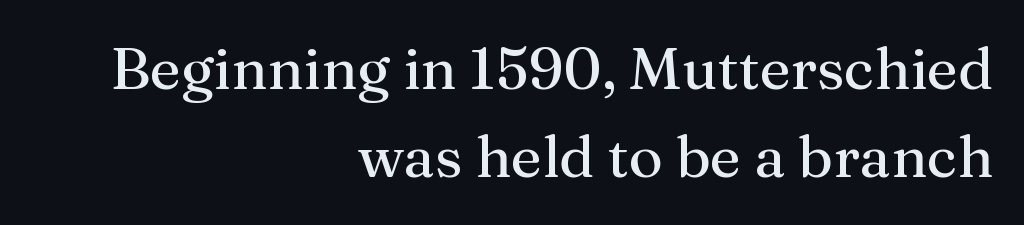
The image shows 59 px regular-weight serif type, upright; set right-aligned, normal line spacing (1.5x), normal letter spacing, not underlined; medium stroke contrast and a medium x-height.
